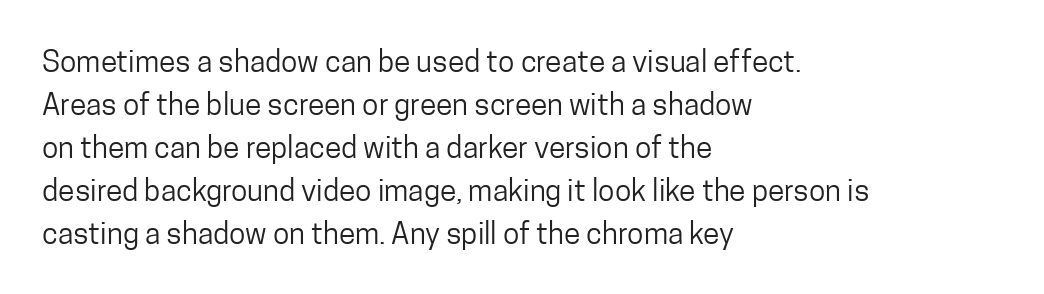
Q: Is the text bold? A: No.
Q: Is the text italic (slanted)? A: No, it is upright.
Q: Is the typeface a serif or a sans-serif typeface? A: Sans-serif.
Q: Is the text underlined? A: No.
Q: How is the paragraph aligned? A: Left-aligned.
Q: Is the spacing between letters normal or unusually wide? A: Normal.
Q: Is the spacing between lines tight, normal or loose? A: Normal.
Q: Width (condensed, normal, or wide)? A: Condensed.
Q: Stroke contrast? A: Low.
Q: x-height? A: Medium.
Q: Monospaced? A: No.
